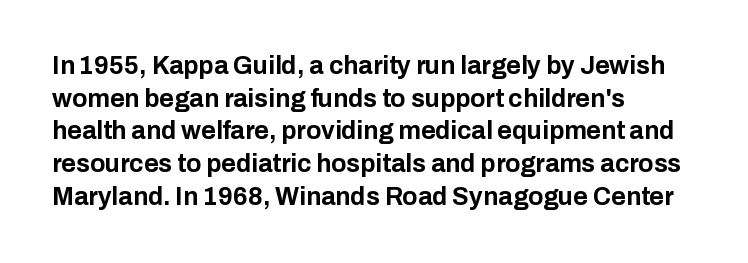
{"italic": "no", "bold": "yes", "underline": "no", "align": "left", "line_spacing": "normal", "line_spacing_ratio": 1.31, "letter_spacing": "normal", "letter_spacing_em": 0.0, "glyph_px": 25}
